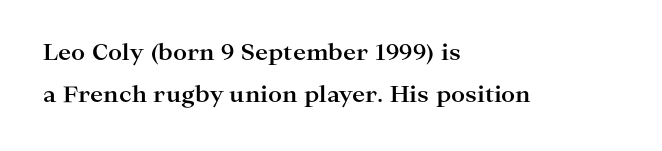
{"italic": "no", "bold": "yes", "underline": "no", "align": "left", "line_spacing_ratio": 1.89, "letter_spacing": "normal", "letter_spacing_em": 0.0, "glyph_px": 22}
